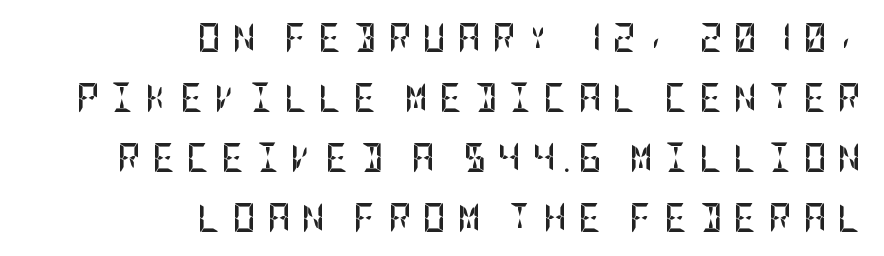
The image shows 29 px semibold, condensed sans-serif type, upright; set right-aligned, loose line spacing (2.07x), unusually wide letter spacing (+0.38 em), not underlined; low stroke contrast and a large x-height.
